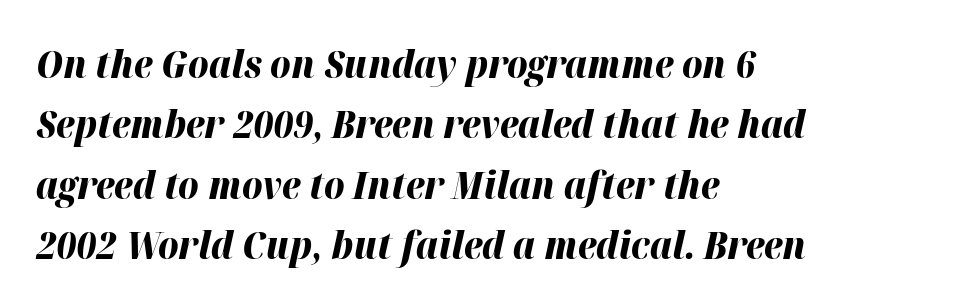
The image shows 39 px bold type, italic (leaning right); set left-aligned, normal line spacing (1.55x), normal letter spacing, not underlined; high stroke contrast and a medium x-height.
